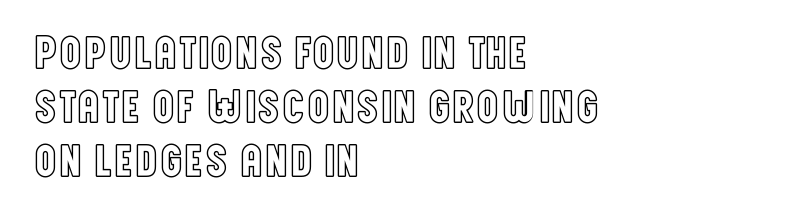
{"italic": "no", "width": "condensed", "x_height": "large", "monospaced": "no", "underline": "no", "align": "left", "line_spacing_ratio": 1.17, "letter_spacing": "normal", "letter_spacing_em": 0.0, "glyph_px": 46}
